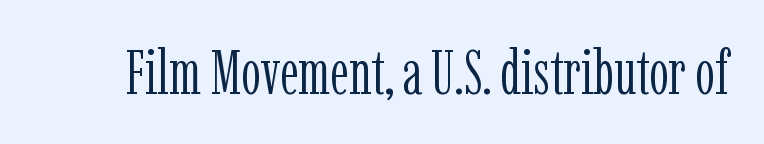
The image shows 63 px light, condensed serif type, upright; set normal letter spacing, not underlined; low stroke contrast and a medium x-height.
